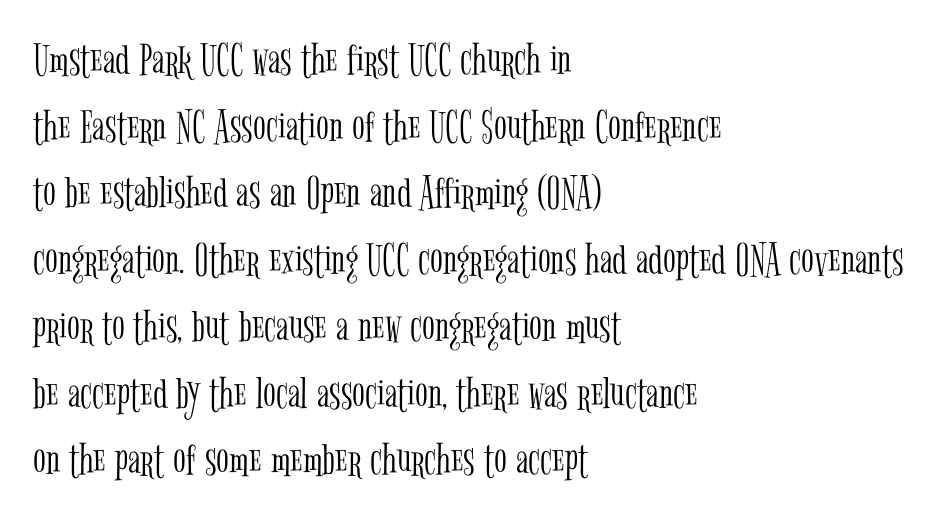
The image shows 47 px light, condensed serif type, upright; set left-aligned, normal line spacing (1.42x), normal letter spacing, not underlined; low stroke contrast and a medium x-height.
